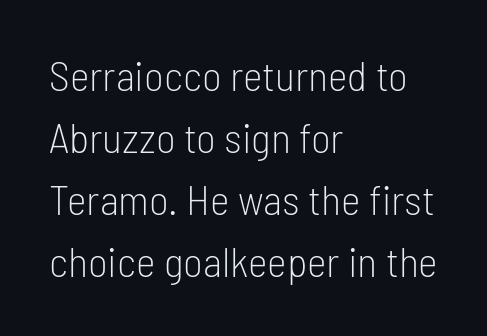
The words here are not underlined. Leading matches the norm, producing a regular column. What kind of face is this? One without serifs — a sans. These lines are set flush left with a ragged right edge. The lettering holds an erect, upright posture throughout.
